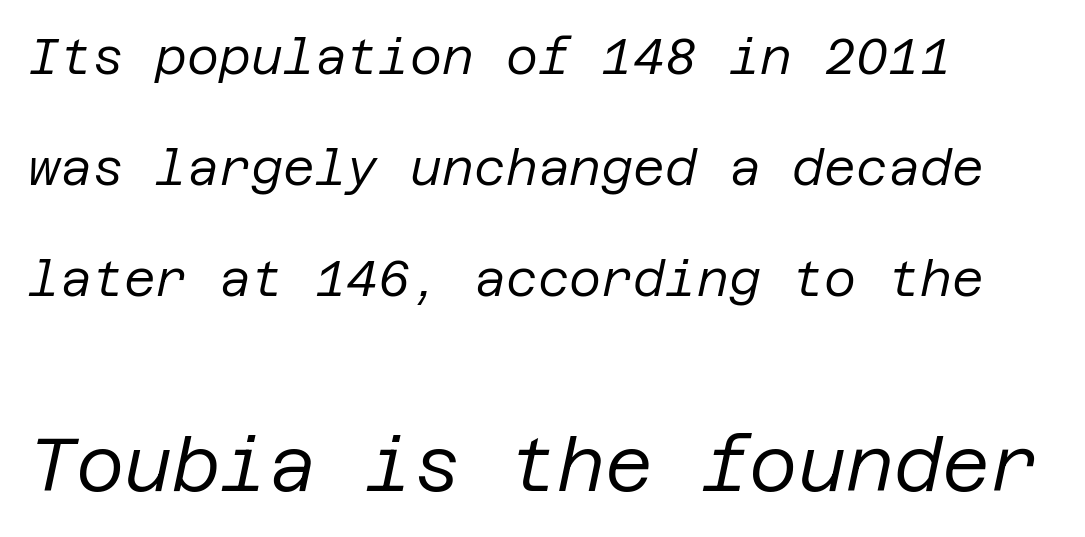
Q: Is the text bold? A: No.
Q: Is the text italic (slanted)? A: Yes, it leans right by about 12 degrees.
Q: Is the text underlined? A: No.
Q: How is the paragraph aligned? A: Left-aligned.
Q: Is the spacing between letters normal or unusually wide? A: Normal.
Q: Is the spacing between lines tight, normal or loose? A: Loose.
Q: Which block of text is set in a larger size, the first (top) or the second (bottom)? A: The second (bottom) one.
Q: Width (condensed, normal, or wide)? A: Normal.
Q: Stroke contrast? A: Low.
Q: x-height? A: Large.
